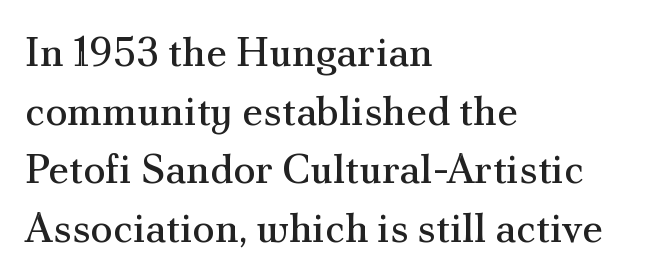
The letters stand straight up with perfectly vertical stems. The cut favours lightness, reaching ordinary text weight at its darkest. The letters carry serifs — small finishing strokes at the ends of their stems. Honestly, the letter spacing is just normal — you wouldn't notice it. Line beginnings align vertically; line endings do not. Just letters on the line, the space beneath them empty.
